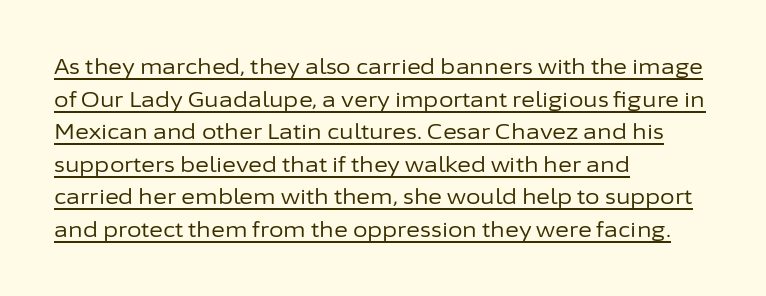
Q: Is the text bold? A: No.
Q: Is the text italic (slanted)? A: No, it is upright.
Q: Is the text underlined? A: Yes.
Q: How is the paragraph aligned? A: Left-aligned.
Q: Is the spacing between letters normal or unusually wide? A: Normal.
Q: Is the spacing between lines tight, normal or loose? A: Normal.
